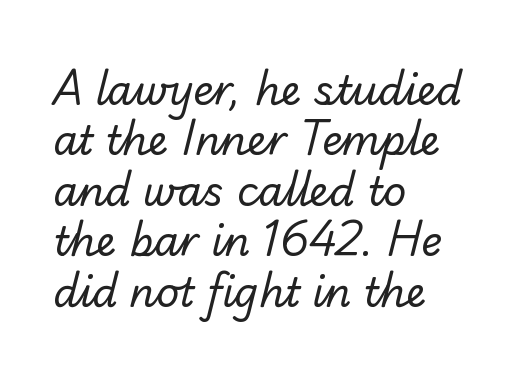
Stem width sits at or under what a default text font uses. The face used here is proportionally spaced, like ordinary book or web type. The letters carry no serifs — their stems end cleanly without finishing strokes. The face used here is rendered with its standard letterfit. These lines sit exactly where default settings would place them.
